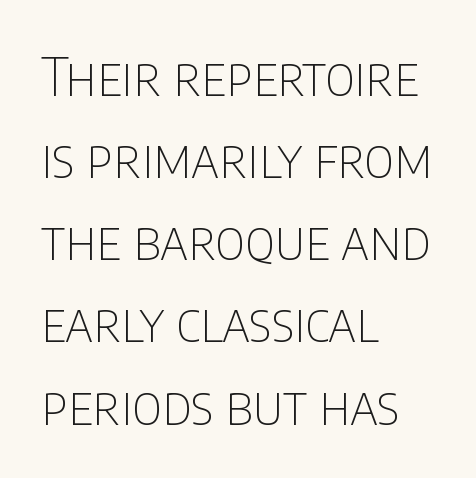
{"serif": "no", "italic": "no", "bold": "no", "weight": "thin", "width": "condensed", "stroke_contrast": "low", "x_height": "large", "monospaced": "no", "underline": "no", "align": "left", "line_spacing": "normal", "line_spacing_ratio": 1.55, "letter_spacing": "normal", "letter_spacing_em": 0.0, "glyph_px": 53}
